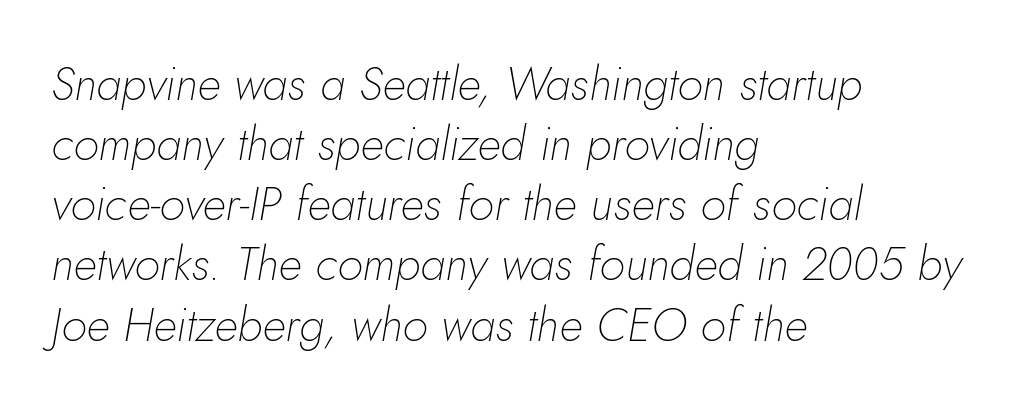
Compared with ordinary roman type, these characters are visibly tilted. Looks like regular typesetting: each glyph gets only the width it needs. The lines are quadded left. In terms of leading, this rendering sits right in the middle. No extra ink here — the face is not bold.
